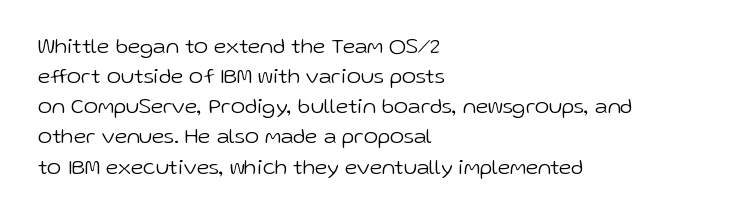
{"italic": "no", "bold": "no", "underline": "no", "align": "left", "line_spacing": "normal", "line_spacing_ratio": 1.37, "letter_spacing": "normal", "letter_spacing_em": 0.0, "glyph_px": 22}
